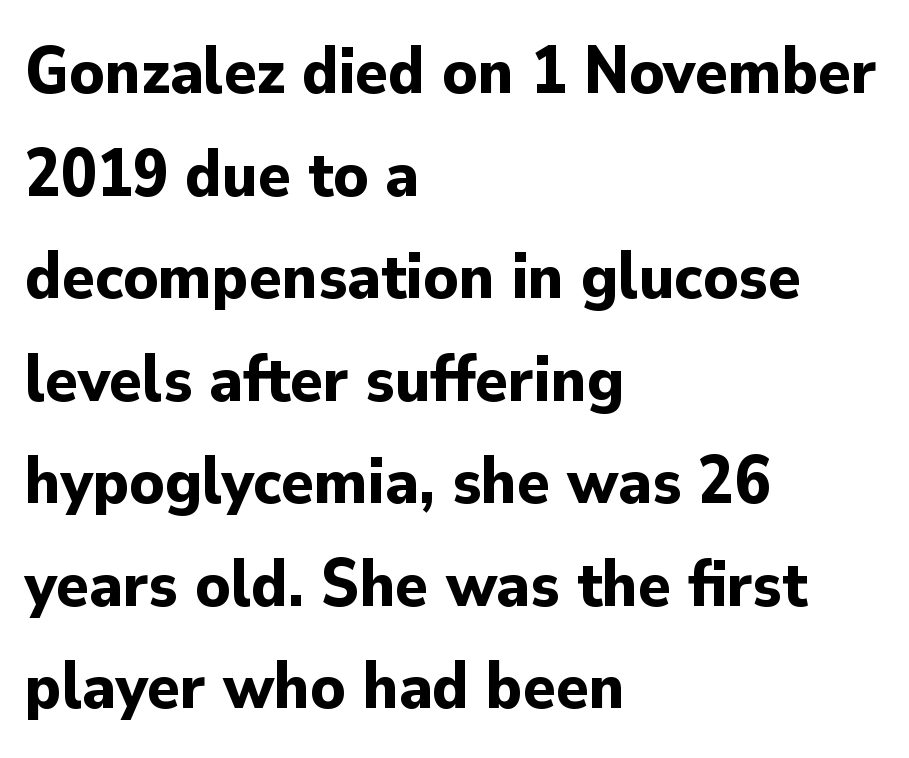
Q: Is the text bold? A: Yes.
Q: Is the text italic (slanted)? A: No, it is upright.
Q: Is the typeface a serif or a sans-serif typeface? A: Sans-serif.
Q: Is the text underlined? A: No.
Q: How is the paragraph aligned? A: Left-aligned.
Q: Is the spacing between letters normal or unusually wide? A: Normal.
Q: Is the spacing between lines tight, normal or loose? A: Normal.
Q: Width (condensed, normal, or wide)? A: Normal.
Q: Stroke contrast? A: Low.
Q: x-height? A: Small.
Q: Monospaced? A: No.
